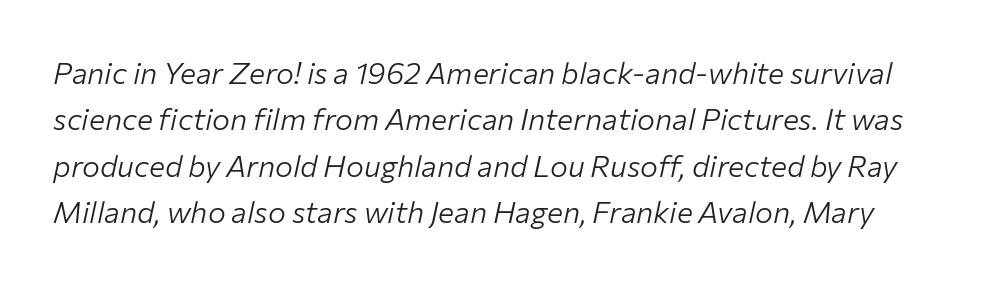
Q: Is the text bold? A: No.
Q: Is the text italic (slanted)? A: Yes, it leans right by about 12 degrees.
Q: Is the text underlined? A: No.
Q: Is the spacing between letters normal or unusually wide? A: Normal.
Q: Is the spacing between lines tight, normal or loose? A: Normal.
Q: Width (condensed, normal, or wide)? A: Normal.
Q: Stroke contrast? A: Low.
Q: x-height? A: Medium.
Q: Monospaced? A: No.
